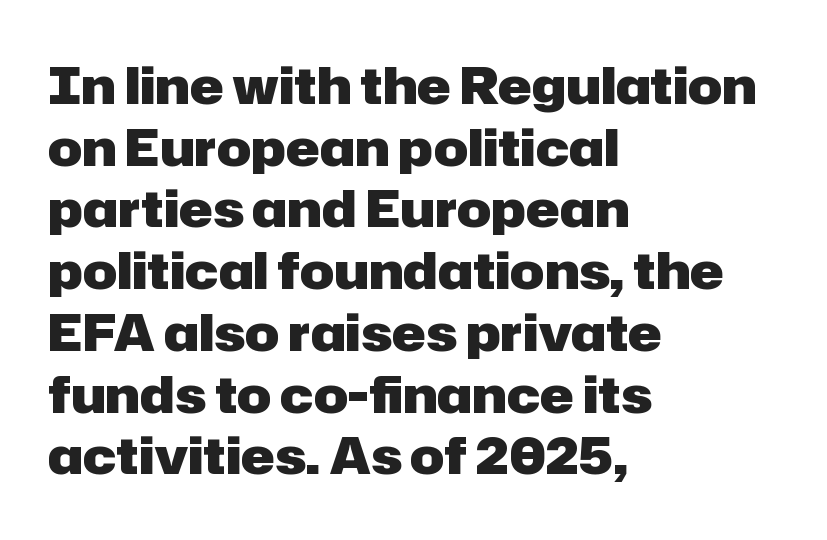
As a designer I'd log this as weight 700, bold. The designer went with a sans here, leaving each stem footless. This sample uses an upright cut, with every glyph sitting square on the baseline. Casual observation: everything's shoved over to the left. Varying glyph widths throughout — classic text-font behaviour.
